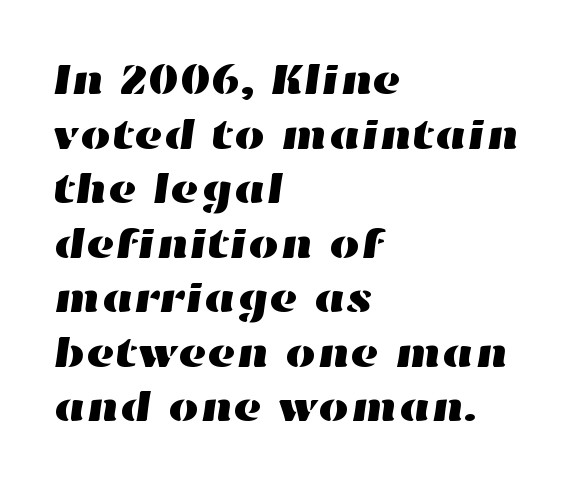
Short and long lines alike share a common starting point at left. The gaps between neighbouring characters are ordinary and unremarkable. No word sits above an underline. Note the varied advance widths — an 'i' is clearly narrower than an 'm'.
